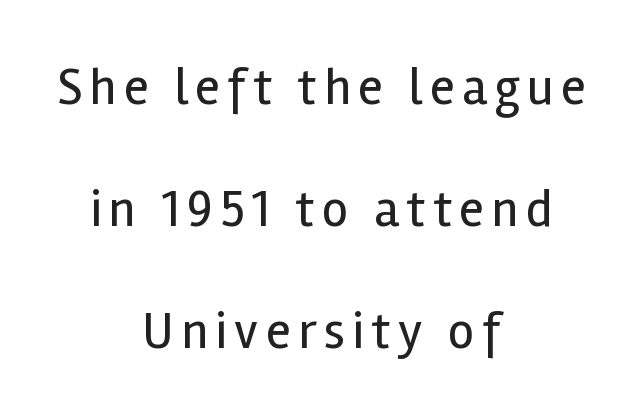
Q: Is the text bold? A: No.
Q: Is the text italic (slanted)? A: No, it is upright.
Q: Is the typeface a serif or a sans-serif typeface? A: Sans-serif.
Q: Is the text underlined? A: No.
Q: How is the paragraph aligned? A: Centered.
Q: Is the spacing between lines tight, normal or loose? A: Loose.
Q: Width (condensed, normal, or wide)? A: Normal.
Q: x-height? A: Medium.
Q: Monospaced? A: No.
